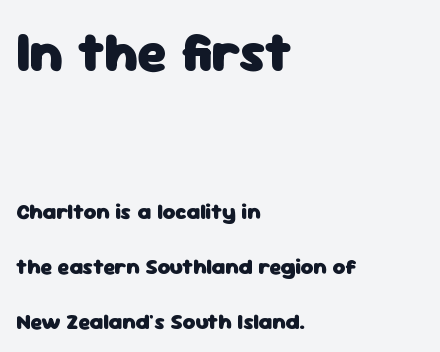
Notice how the passage keeps a crisp vertical edge on the left only. The type family on display is of the sans-serif kind. Lines of text with bare space underneath. The face used here appears at its bigger size in the upper chunk. This sample trades compactness for vertical openness between lines. Characters follow at the spacing the type designer built in.
